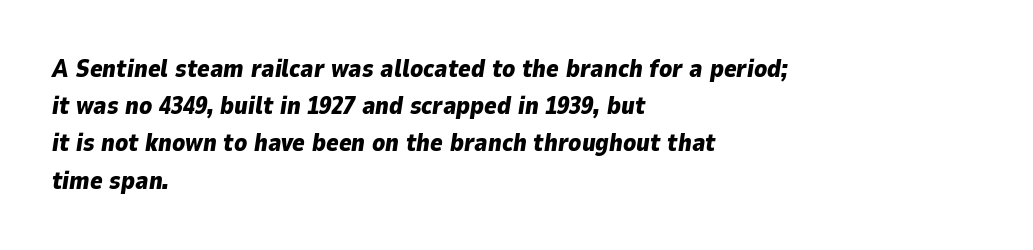
The image shows 24 px bold type, italic (leaning right); set left-aligned, normal line spacing (1.55x), normal letter spacing, not underlined.
